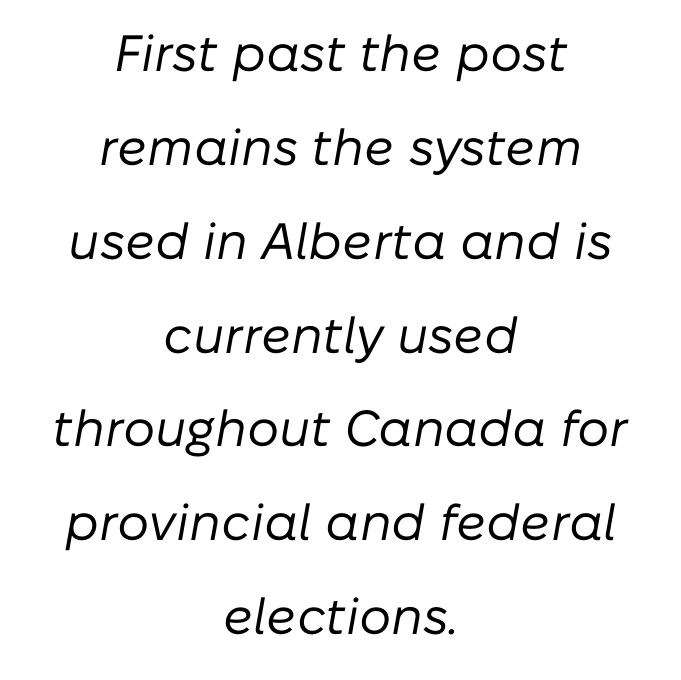
{"italic": "yes", "lean": "right", "slant_degrees": 10, "bold": "no", "weight": "regular", "width": "normal", "stroke_contrast": "low", "x_height": "medium", "monospaced": "no", "underline": "no", "align": "center", "line_spacing_ratio": 1.84, "letter_spacing": "normal", "letter_spacing_em": 0.0, "glyph_px": 51}
